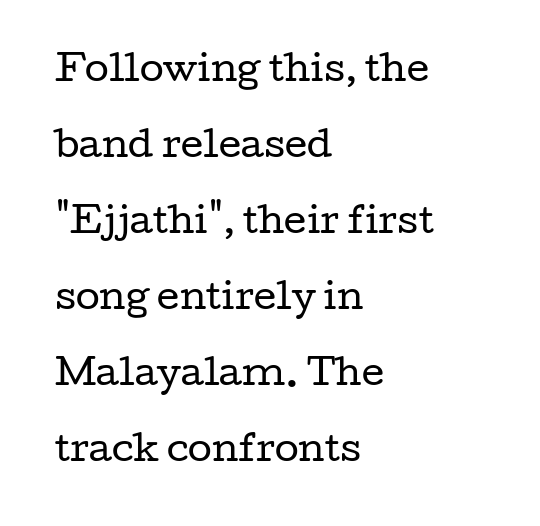
The image shows 35 px regular-weight, wide serif type, upright; set left-aligned, loose line spacing (2.17x), normal letter spacing, not underlined; low stroke contrast and a medium x-height.
